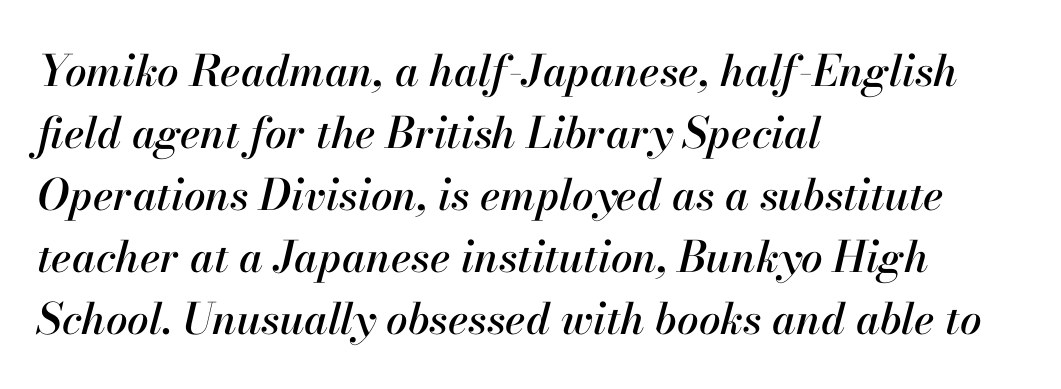
Would a proofreader flag this as italicized? Yes. Horizontal alignment here is leftward, the default for most running prose. Each word holds together tightly as a unit, with standard inter-letter gaps. This sample has the flowing, uneven cadence of proportional lettering. Summary of vertical rhythm: regular, with standard interline spacing.
